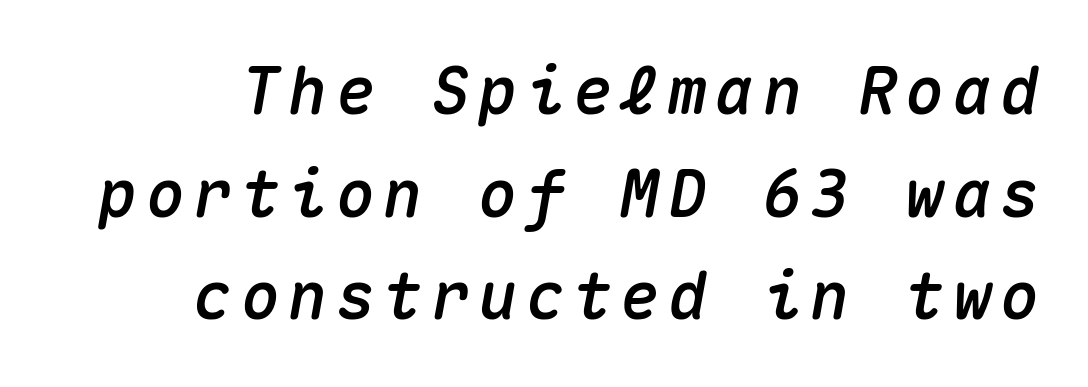
{"italic": "yes", "lean": "right", "slant_degrees": 10, "width": "normal", "stroke_contrast": "medium", "x_height": "medium", "monospaced": "yes", "underline": "no", "line_spacing": "normal", "line_spacing_ratio": 1.58, "glyph_px": 65}
